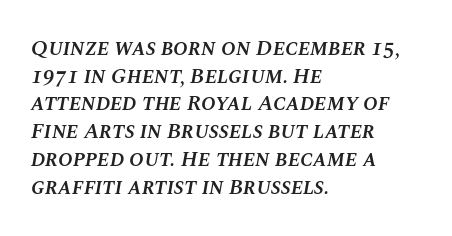
Reading down the column, the eye jumps a familiar distance to each next line. In terms of posture, this sample is oblique. The characters look somewhat weighty, a semibold short of true bold. The typesetter chose a ragged-right arrangement here. Tracking value appears to be zero — textbook default spacing. The passage shown is not underscored anywhere.
